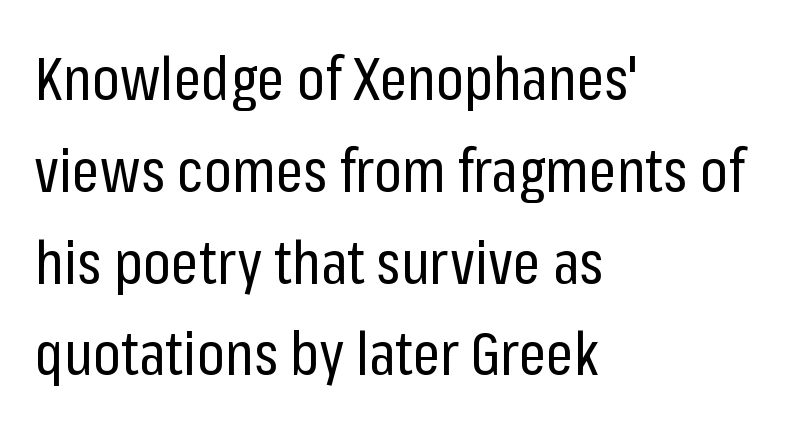
The space beneath each line is pristine and unruled. Visually the block forms a straight wall on the left and a jagged coastline on the right. The strokes carry an ordinary text weight at most. Here the designer chose a conventional face with non-uniform glyph widths. The passage shown has conventional tracking throughout. Look at the bottom of the vertical strokes: they stop flat, with no serifs.
